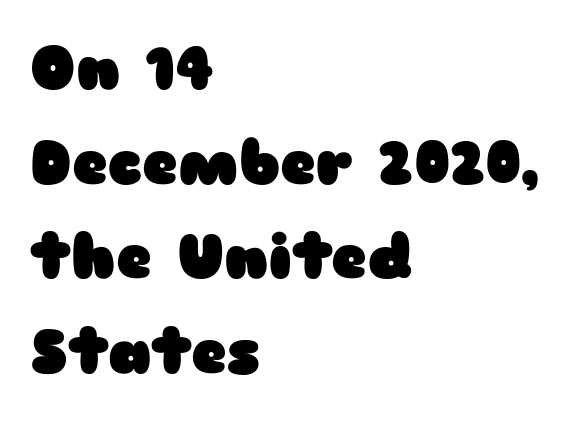
The image shows 61 px heavy, wide sans-serif type, upright; set left-aligned, normal line spacing (1.55x), normal letter spacing, not underlined; low stroke contrast and a medium x-height.
